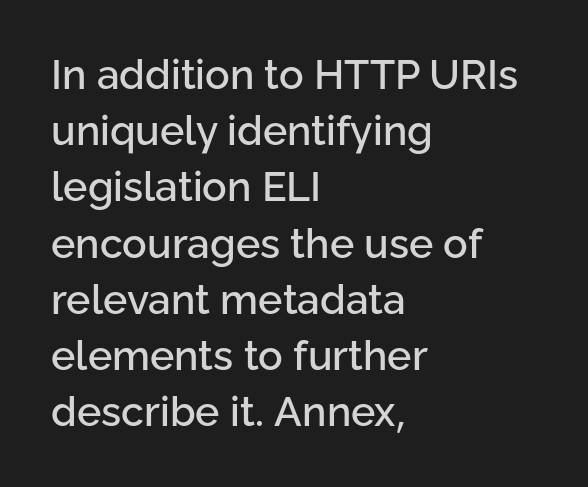
The image shows 41 px sans-serif type, upright; set left-aligned, normal line spacing (1.37x), normal letter spacing, not underlined; low stroke contrast and a medium x-height.
